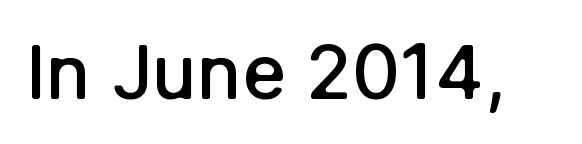
The face used here is a semibold: visibly heavier than regular, lighter than bold. Anything drawn beneath the words? Only blank space. Font category for this specimen: sans-serif. Compared with typical body copy, the letter spacing here is the same. Looks like regular typesetting: each glyph gets only the width it needs. You can tell it's not italic because the verticals are truly vertical.
